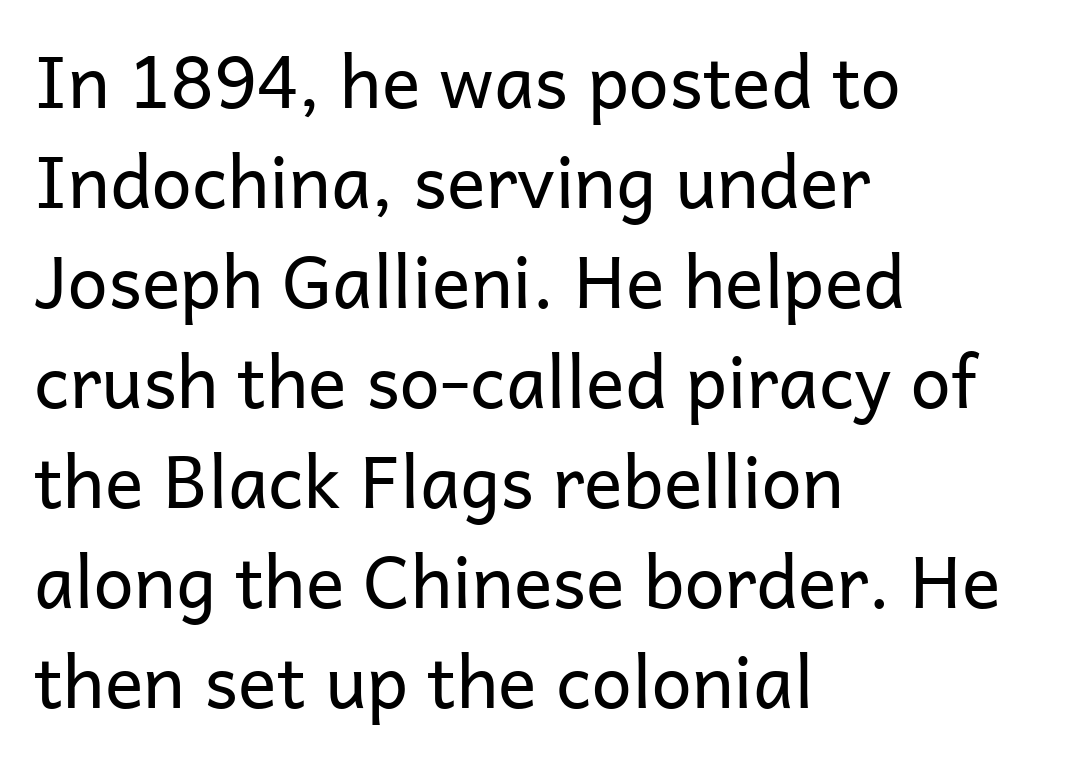
{"serif": "no", "italic": "no", "bold": "no", "weight": "regular", "width": "normal", "stroke_contrast": "low", "x_height": "medium", "monospaced": "no", "underline": "no", "align": "left", "line_spacing": "normal", "line_spacing_ratio": 1.39, "letter_spacing": "normal", "letter_spacing_em": 0.0, "glyph_px": 72}
